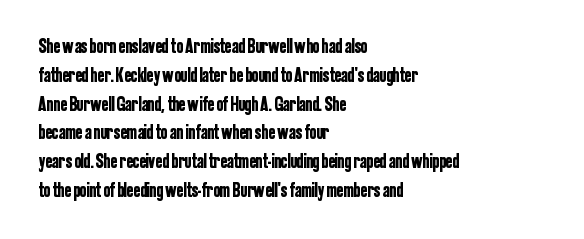
{"italic": "no", "underline": "no", "align": "left", "line_spacing": "normal", "line_spacing_ratio": 1.44, "letter_spacing": "normal", "letter_spacing_em": 0.0, "glyph_px": 20}
